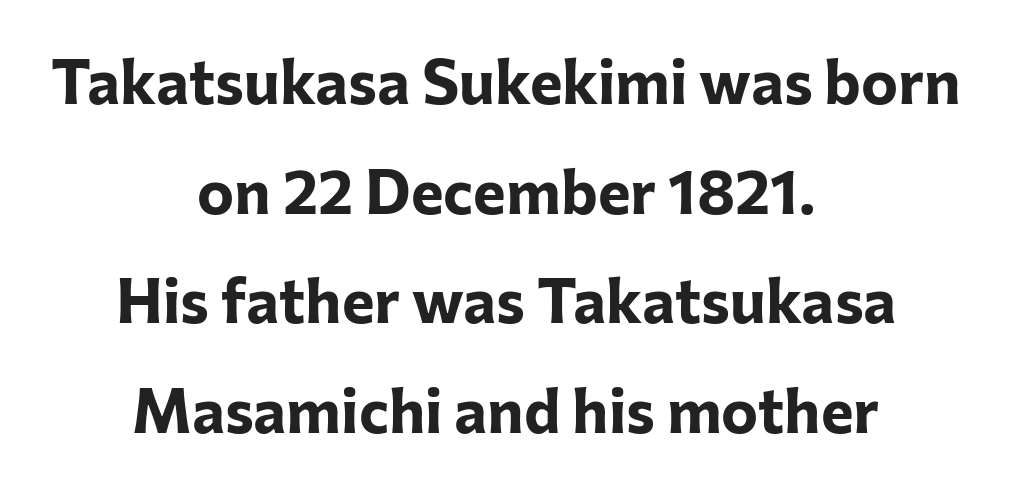
Q: Is the text bold? A: Yes.
Q: Is the text italic (slanted)? A: No, it is upright.
Q: Is the typeface a serif or a sans-serif typeface? A: Sans-serif.
Q: Is the text underlined? A: No.
Q: How is the paragraph aligned? A: Centered.
Q: Is the spacing between letters normal or unusually wide? A: Normal.
Q: Width (condensed, normal, or wide)? A: Normal.
Q: Stroke contrast? A: Low.
Q: x-height? A: Medium.
Q: Monospaced? A: No.
